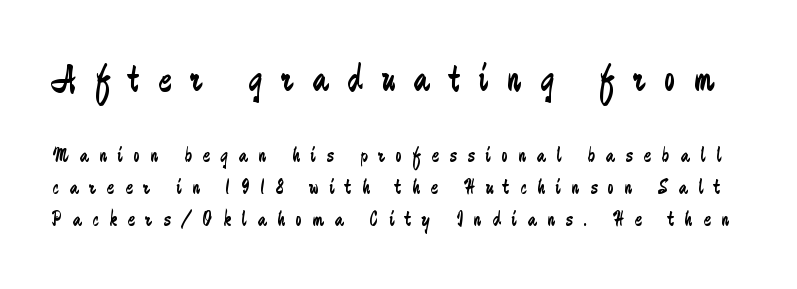
The image shows 39 px regular-weight, condensed sans-serif type; set normal line spacing (1.46x), unusually wide letter spacing (+0.49 em), not underlined; the first (top) block is 1.77x larger; low stroke contrast and a small x-height.
